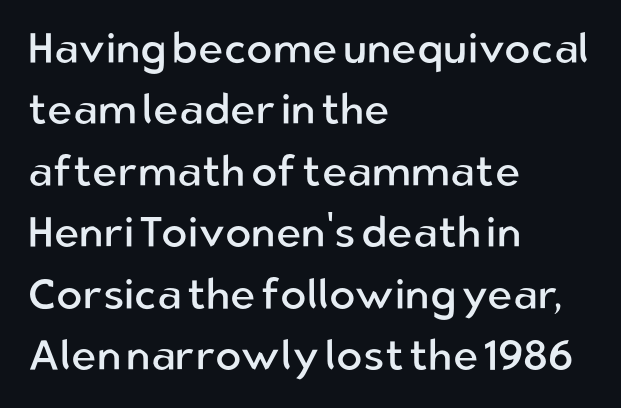
{"serif": "no", "italic": "no", "bold": "no", "weight": "regular", "width": "normal", "stroke_contrast": "low", "x_height": "medium", "monospaced": "no", "underline": "no", "align": "left", "line_spacing": "normal", "line_spacing_ratio": 1.43, "letter_spacing": "normal", "letter_spacing_em": 0.0, "glyph_px": 43}
